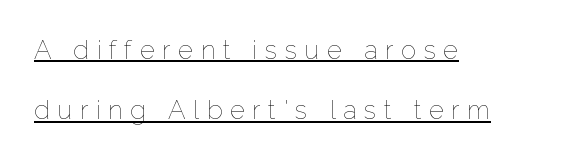
Q: Is the text bold? A: No.
Q: Is the text italic (slanted)? A: No, it is upright.
Q: Is the text underlined? A: Yes.
Q: How is the paragraph aligned? A: Left-aligned.
Q: Is the spacing between letters normal or unusually wide? A: Unusually wide.
Q: Is the spacing between lines tight, normal or loose? A: Loose.
